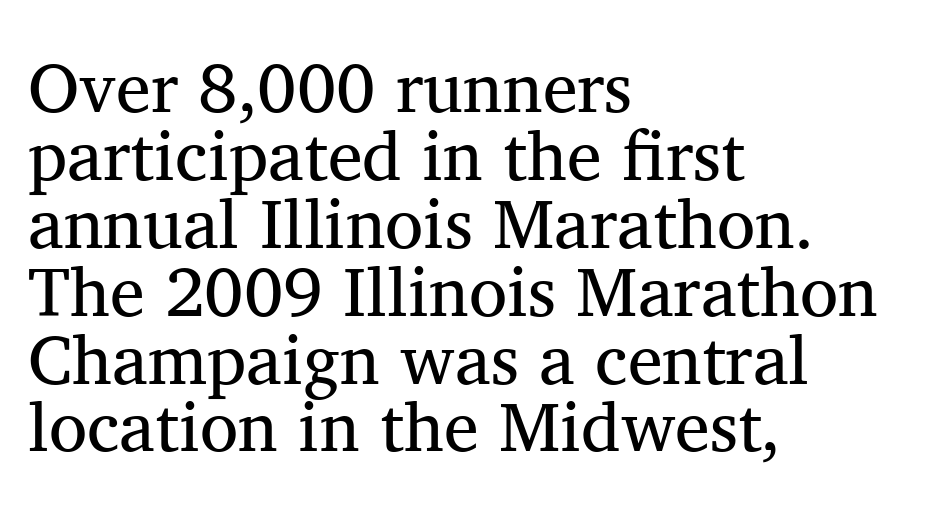
{"serif": "yes", "italic": "no", "bold": "no", "weight": "regular", "width": "normal", "stroke_contrast": "medium", "x_height": "medium", "monospaced": "no", "underline": "no", "align": "left", "line_spacing": "tight", "line_spacing_ratio": 0.97, "letter_spacing": "normal", "letter_spacing_em": 0.0, "glyph_px": 70}
